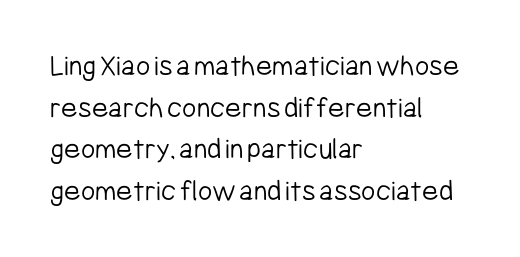
Q: Is the text bold? A: No.
Q: Is the text italic (slanted)? A: No, it is upright.
Q: Is the typeface a serif or a sans-serif typeface? A: Sans-serif.
Q: Is the text underlined? A: No.
Q: How is the paragraph aligned? A: Left-aligned.
Q: Is the spacing between letters normal or unusually wide? A: Normal.
Q: Is the spacing between lines tight, normal or loose? A: Normal.
Q: Width (condensed, normal, or wide)? A: Condensed.
Q: Stroke contrast? A: Low.
Q: x-height? A: Medium.
Q: Monospaced? A: No.
